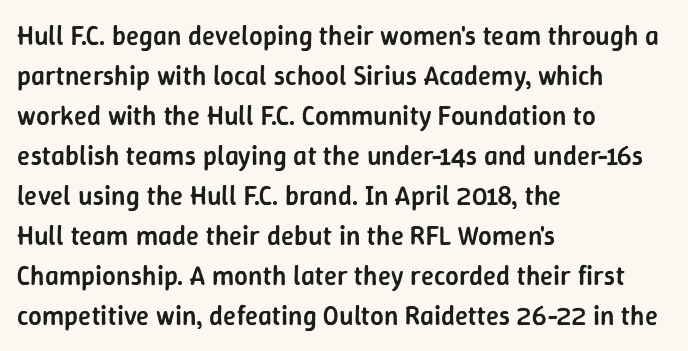
{"italic": "no", "bold": "semi", "underline": "no", "align": "left", "line_spacing": "normal", "line_spacing_ratio": 1.48, "letter_spacing": "normal", "letter_spacing_em": 0.0, "glyph_px": 27}
